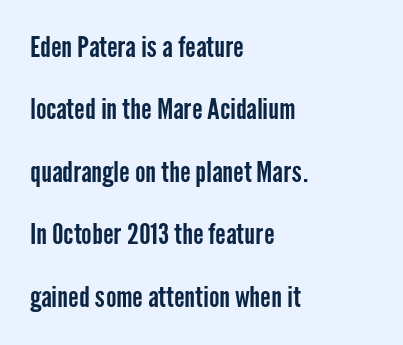
The image shows 28 px condensed sans-serif type, upright; set left-aligned, loose line spacing (2.23x), normal letter spacing, not underlined; low stroke contrast and a medium x-height.
